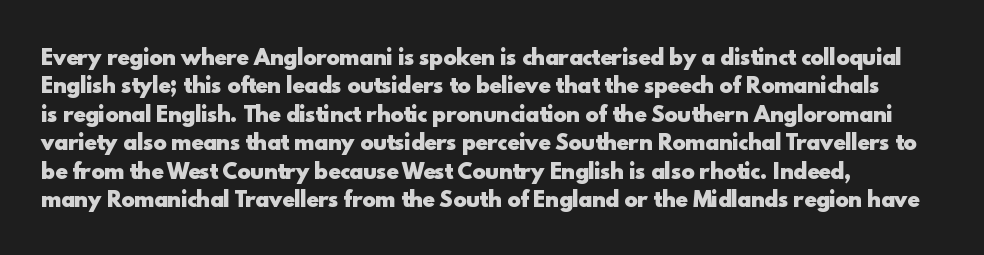
Has an underline been added? It has not. Here the glyphs are tracked normally, forming tight word shapes. Compared with typical paragraphs, the rows here are spaced about the same. The characters look thick and weighty, a clear bold.
